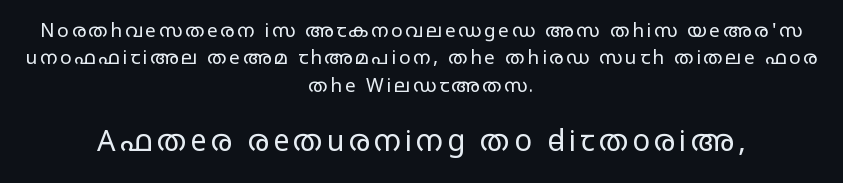
Think of a printed novel: that variable character pitch is what you see here. In this sample the second text group is rendered at the bigger scale. The rows are spaced the way most documents space them. This is sans-serif lettering, the kind often seen on screens and signage. The specimen reads as upright at a glance.
